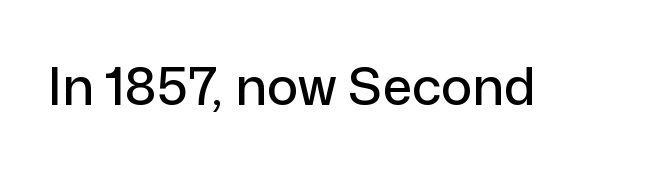
Q: Is the text italic (slanted)? A: No, it is upright.
Q: Is the typeface a serif or a sans-serif typeface? A: Sans-serif.
Q: Is the text underlined? A: No.
Q: Is the spacing between letters normal or unusually wide? A: Normal.
Q: Width (condensed, normal, or wide)? A: Normal.
Q: Stroke contrast? A: Low.
Q: x-height? A: Medium.
Q: Monospaced? A: No.
